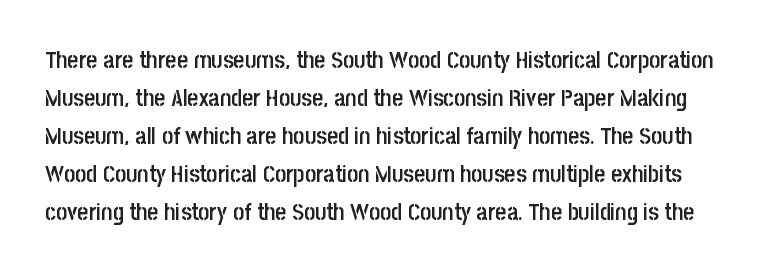
The image shows 24 px text type, upright; set normal line spacing (1.58x), normal letter spacing, not underlined.
